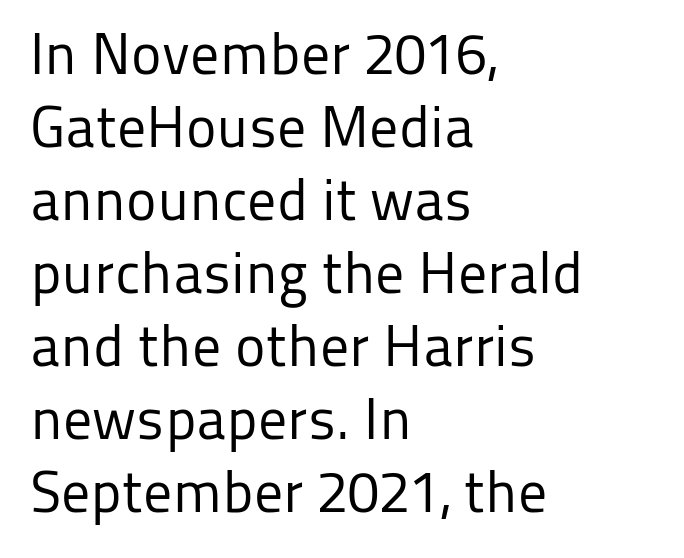
The image shows 58 px regular-weight sans-serif type, upright; set left-aligned, normal line spacing (1.26x), normal letter spacing, not underlined; low stroke contrast and a medium x-height.
